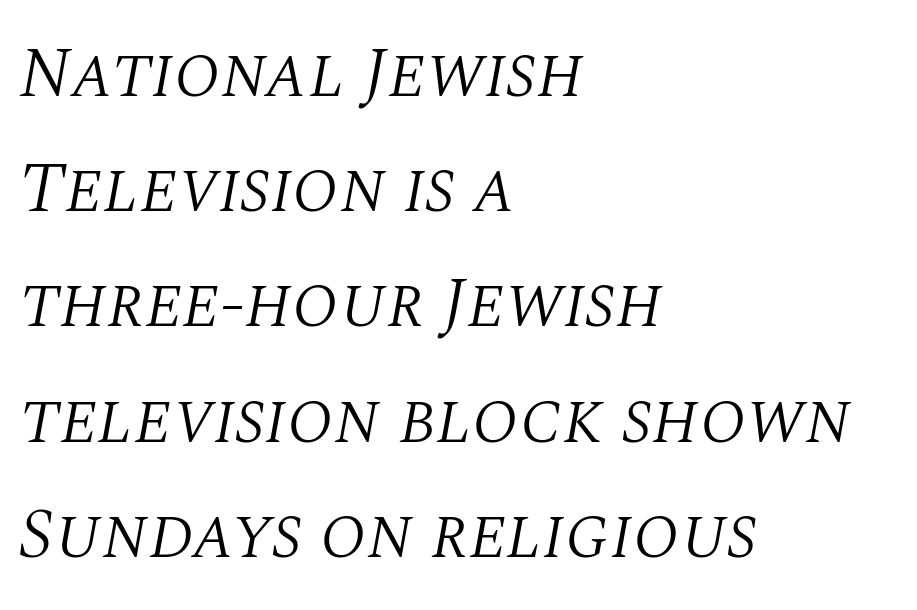
{"serif": "yes", "italic": "yes", "lean": "right", "slant_degrees": 10, "bold": "no", "weight": "light", "width": "normal", "stroke_contrast": "medium", "x_height": "large", "monospaced": "no", "underline": "no", "align": "left", "line_spacing": "normal", "line_spacing_ratio": 1.6, "letter_spacing": "normal", "letter_spacing_em": 0.0, "glyph_px": 72}
